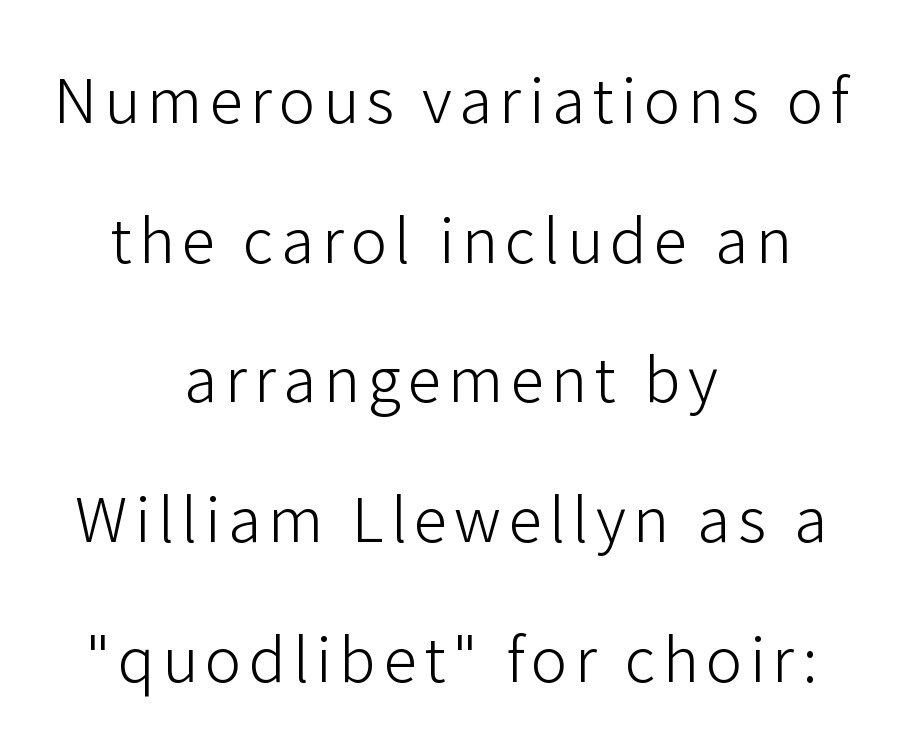
The image shows 61 px light sans-serif type, upright; set centered, loose line spacing (2.29x), not underlined; low stroke contrast and a medium x-height.
